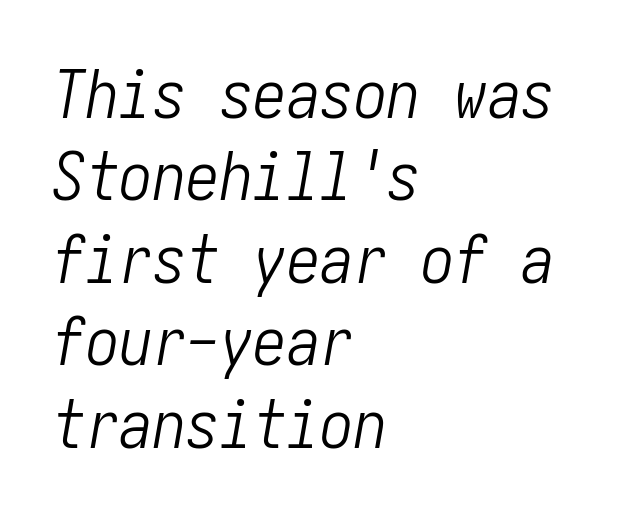
Style check: oblique. A quiet, ordinary-to-light weight characterises the typeface. Default kerning and tracking; the words read as compact shapes. Nobody drew a line under any word here. Notice how the passage keeps a crisp vertical edge on the left only.
